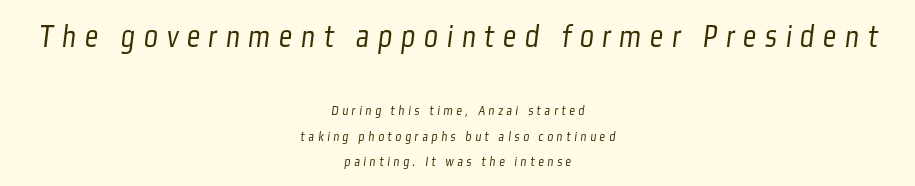
Q: Is the text bold? A: No.
Q: Is the typeface a serif or a sans-serif typeface? A: Sans-serif.
Q: Is the text underlined? A: No.
Q: How is the paragraph aligned? A: Centered.
Q: Is the spacing between letters normal or unusually wide? A: Unusually wide.
Q: Which block of text is set in a larger size, the first (top) or the second (bottom)? A: The first (top) one.
Q: Width (condensed, normal, or wide)? A: Condensed.
Q: Stroke contrast? A: Low.
Q: x-height? A: Medium.
Q: Monospaced? A: No.
